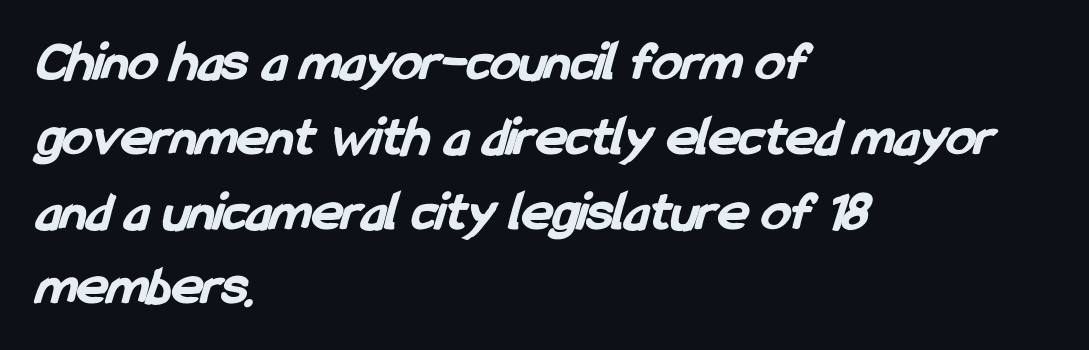
{"serif": "no", "bold": "yes", "weight": "bold", "width": "condensed", "stroke_contrast": "low", "x_height": "medium", "monospaced": "no", "underline": "no", "align": "left", "line_spacing": "normal", "line_spacing_ratio": 1.29, "letter_spacing": "normal", "letter_spacing_em": 0.0, "glyph_px": 58}
